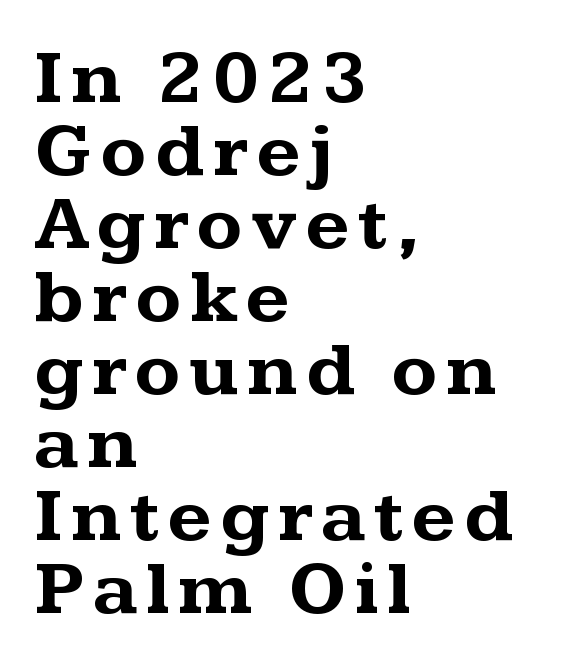
The rendering uses natural spacing where letterforms have individual widths. Tightly led — the rows are bunched. The face used here is seriffed, in the tradition of book romans. Typographic density is high because the face is bold.
